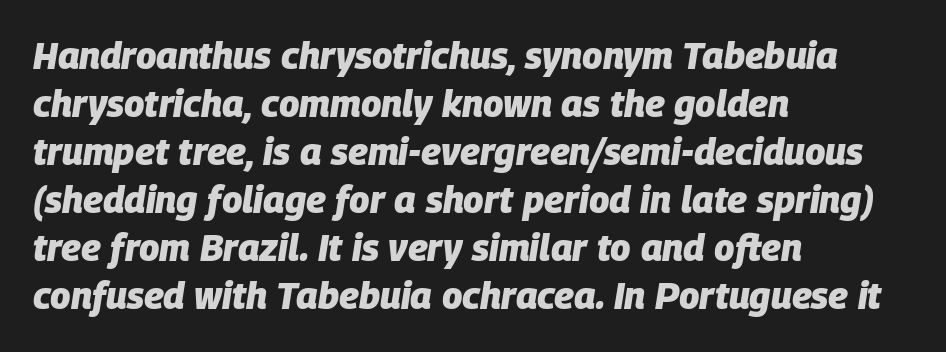
The image shows 37 px heavy type, italic (leaning right); set left-aligned, normal line spacing (1.3x), normal letter spacing, not underlined; low stroke contrast and a large x-height.
